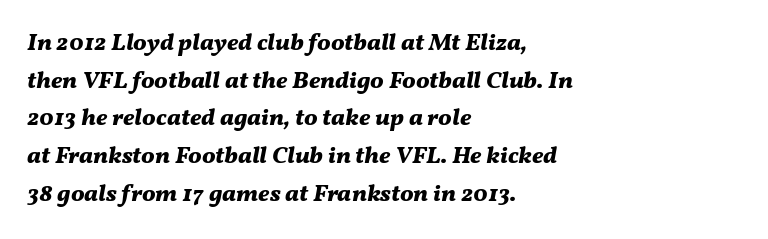
Q: Is the text bold? A: Yes.
Q: Is the text italic (slanted)? A: Yes, it leans right by about 11 degrees.
Q: Is the text underlined? A: No.
Q: How is the paragraph aligned? A: Left-aligned.
Q: Is the spacing between letters normal or unusually wide? A: Normal.
Q: Is the spacing between lines tight, normal or loose? A: Normal.
